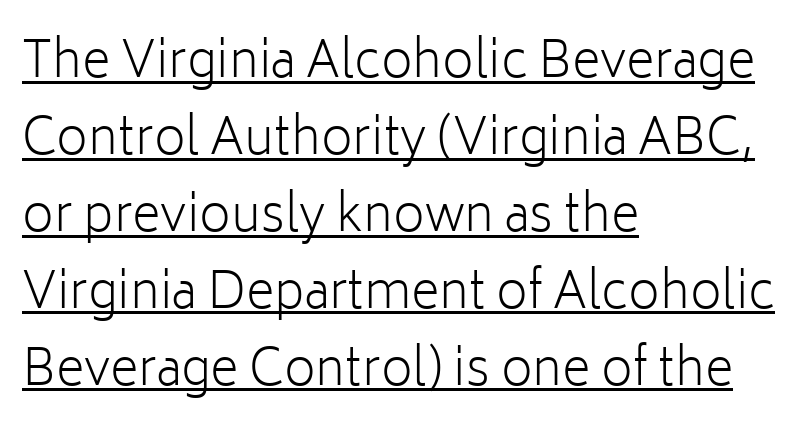
{"serif": "no", "italic": "no", "bold": "no", "weight": "light", "width": "normal", "stroke_contrast": "low", "x_height": "medium", "monospaced": "no", "underline": "yes", "align": "left", "line_spacing": "normal", "line_spacing_ratio": 1.57, "letter_spacing": "normal", "letter_spacing_em": 0.0, "glyph_px": 49}
